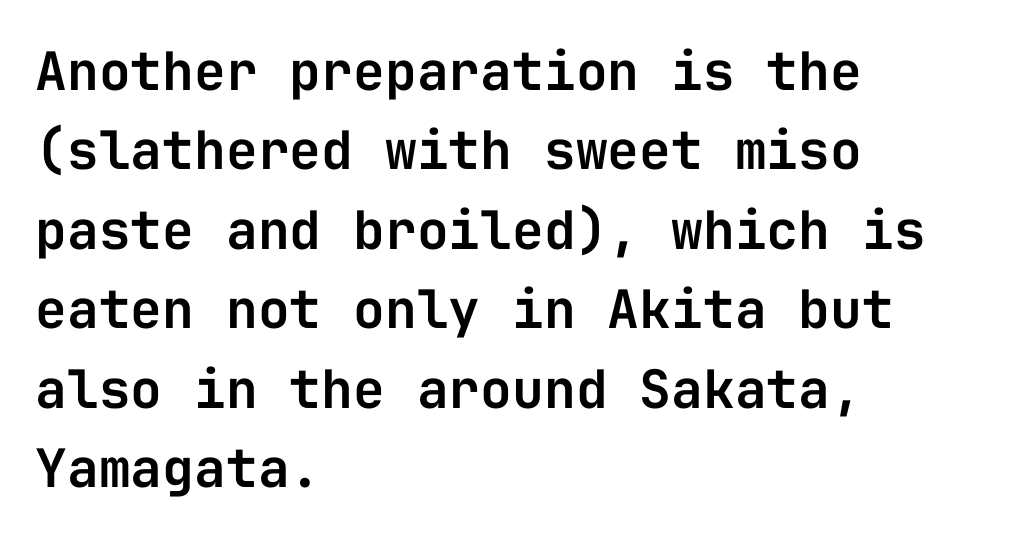
{"serif": "no", "italic": "no", "width": "normal", "stroke_contrast": "low", "x_height": "medium", "monospaced": "yes", "underline": "no", "align": "left", "line_spacing": "normal", "line_spacing_ratio": 1.5, "letter_spacing": "normal", "letter_spacing_em": 0.0, "glyph_px": 53}
